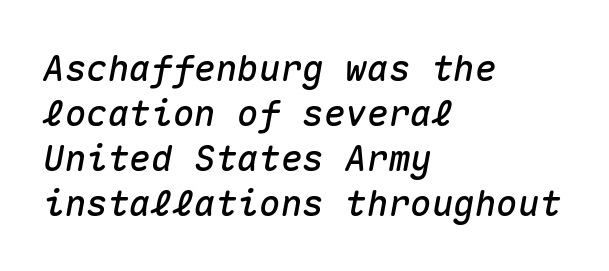
The image shows 36 px text type, italic (leaning right), monospaced; set left-aligned, normal line spacing (1.25x), normal letter spacing, not underlined; medium stroke contrast and a medium x-height.
